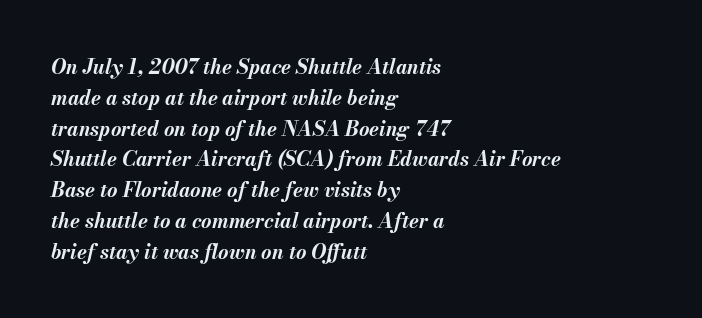
Pretty heavy lettering here — definitely bold. Has an underline been added? It has not. No extra tracking has been applied to these lines. Summary of vertical rhythm: regular, with standard interline spacing. A typesetter would mark this as italic.
